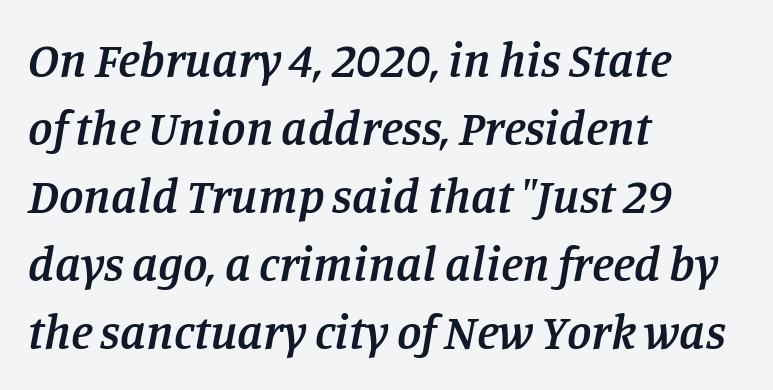
{"serif": "yes", "italic": "yes", "lean": "right", "slant_degrees": 11, "bold": "semi", "weight": "semibold", "width": "normal", "stroke_contrast": "low", "x_height": "large", "monospaced": "no", "underline": "no", "align": "left", "line_spacing": "normal", "line_spacing_ratio": 1.39, "letter_spacing": "normal", "letter_spacing_em": 0.0, "glyph_px": 49}
